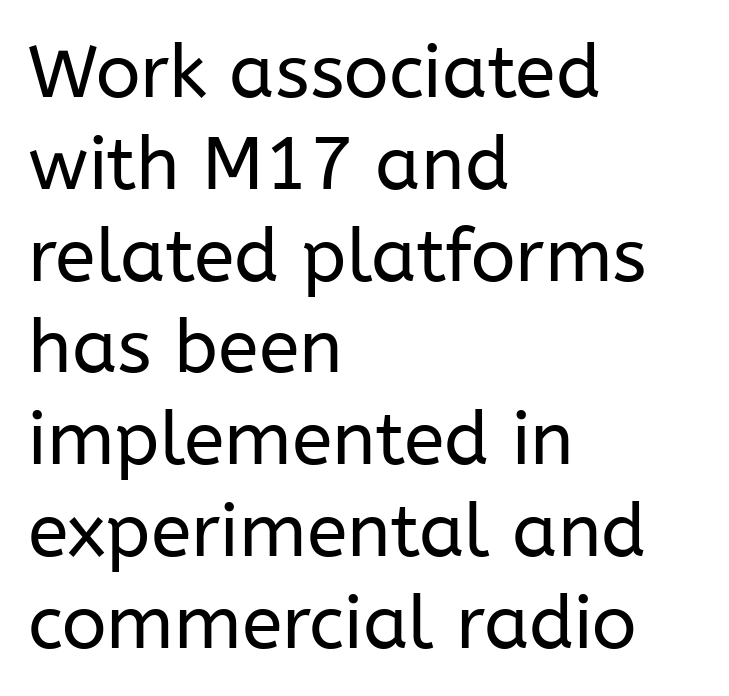
The image shows 74 px regular-weight sans-serif type, upright; set left-aligned, line spacing 1.24x, normal letter spacing, not underlined; low stroke contrast and a medium x-height.
